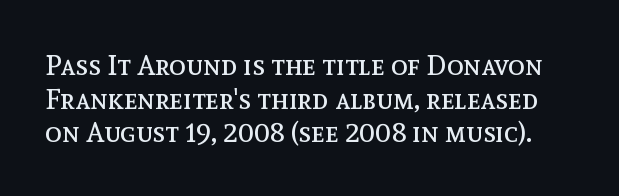
{"italic": "no", "bold": "no", "weight": "regular", "width": "normal", "x_height": "medium", "monospaced": "no", "underline": "no", "line_spacing_ratio": 1.2, "letter_spacing": "normal", "letter_spacing_em": 0.0, "glyph_px": 28}
